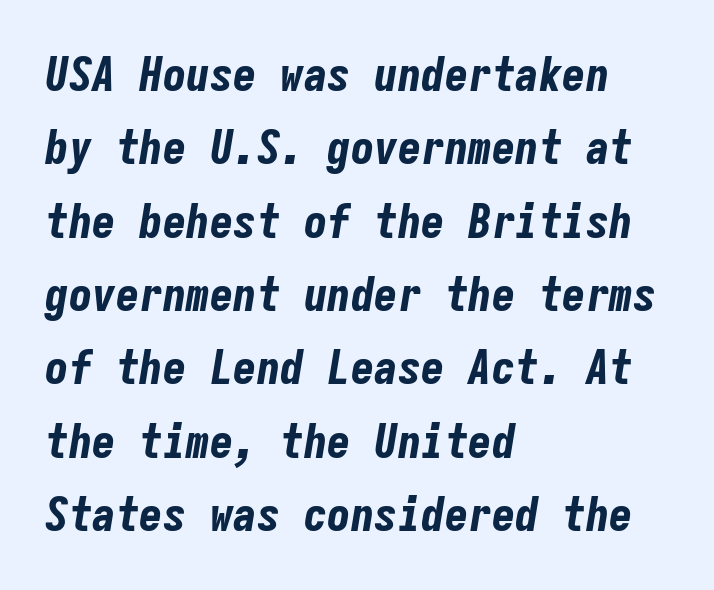
{"italic": "yes", "lean": "right", "slant_degrees": 9, "bold": "yes", "weight": "bold", "width": "condensed", "stroke_contrast": "low", "x_height": "medium", "monospaced": "yes", "underline": "no", "align": "left", "line_spacing": "normal", "line_spacing_ratio": 1.56, "letter_spacing": "normal", "letter_spacing_em": 0.0, "glyph_px": 47}
